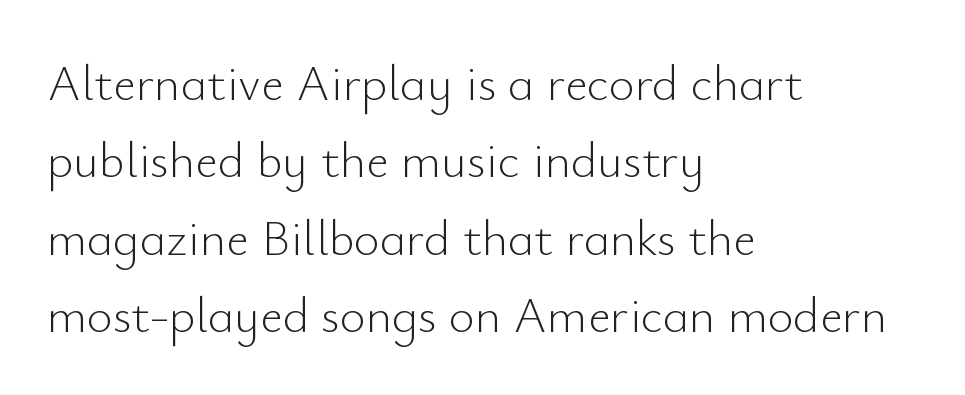
The image shows 50 px light sans-serif type, upright; set left-aligned, normal line spacing (1.55x), normal letter spacing, not underlined; low stroke contrast and a small x-height.
